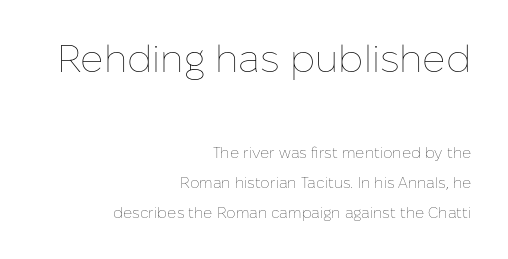
You could fit nearly another row in the gap between these rows. Size hierarchy here favors the leading block over the trailing one. These lines are rendered in a variable-pitch font. The baseline area is clear.
